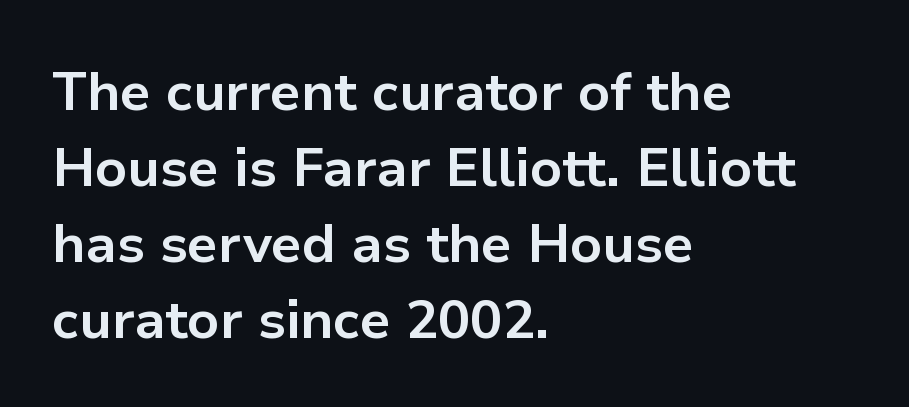
{"serif": "no", "italic": "no", "bold": "yes", "weight": "bold", "width": "normal", "stroke_contrast": "low", "x_height": "medium", "monospaced": "no", "underline": "no", "align": "left", "line_spacing": "normal", "line_spacing_ratio": 1.41, "letter_spacing": "normal", "letter_spacing_em": 0.0, "glyph_px": 54}
